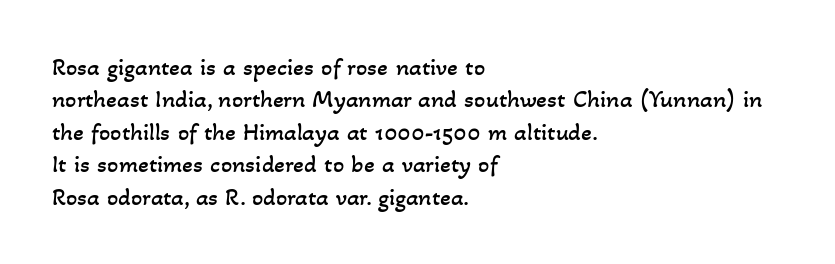
{"bold": "no", "underline": "no", "align": "left", "line_spacing": "normal", "line_spacing_ratio": 1.3, "letter_spacing": "normal", "letter_spacing_em": 0.0, "glyph_px": 25}
